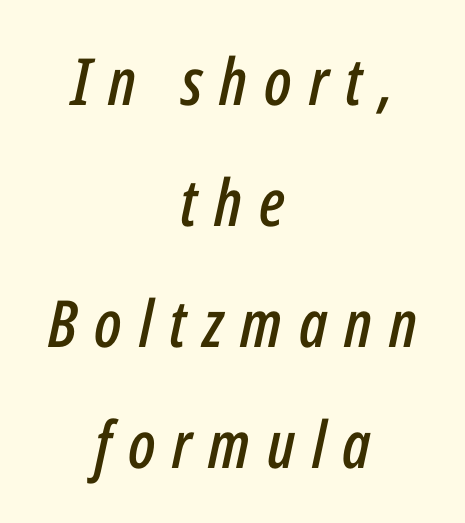
Spacing verdict: proportional, widths tailored to each character. Posture: slanted. Words appear elongated and porous because spacing is wide. Descender tails drop into unmarked territory. Alignment: centered.
